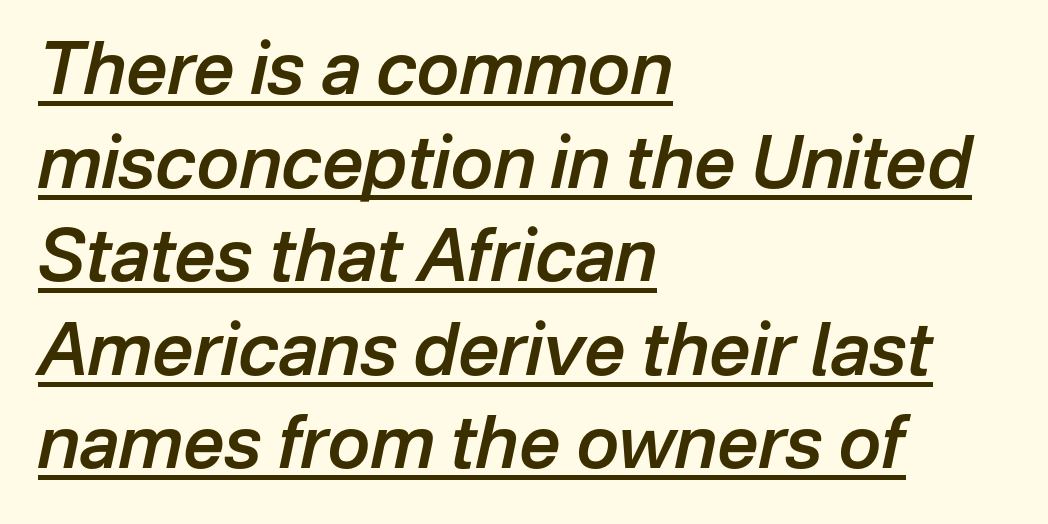
The image shows 72 px semibold type, italic (leaning right); set left-aligned, normal line spacing (1.3x), normal letter spacing, underlined; low stroke contrast and a medium x-height.
